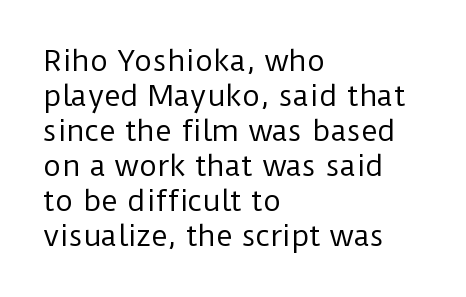
Visually the block forms a straight wall on the left and a jagged coastline on the right. Interline gaps are of average width in this sample. The font family rendered here belongs to the sans-serif group. No chunkiness to these letters — they're not bold. Style check: upright.
